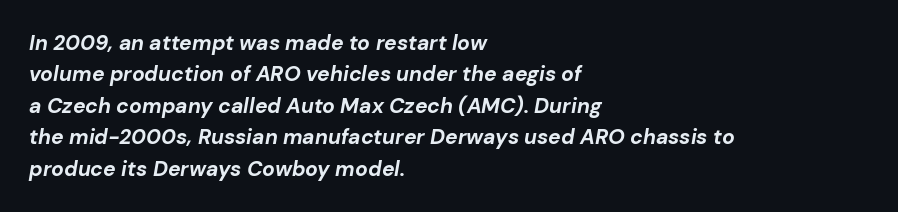
Q: Is the text bold? A: Yes.
Q: Is the text italic (slanted)? A: Yes, it leans right by about 10 degrees.
Q: Is the text underlined? A: No.
Q: How is the paragraph aligned? A: Left-aligned.
Q: Is the spacing between letters normal or unusually wide? A: Normal.
Q: Is the spacing between lines tight, normal or loose? A: Normal.
